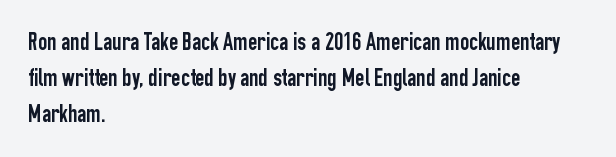
Q: Is the text italic (slanted)? A: No, it is upright.
Q: Is the text underlined? A: No.
Q: How is the paragraph aligned? A: Left-aligned.
Q: Is the spacing between letters normal or unusually wide? A: Normal.
Q: Is the spacing between lines tight, normal or loose? A: Normal.
